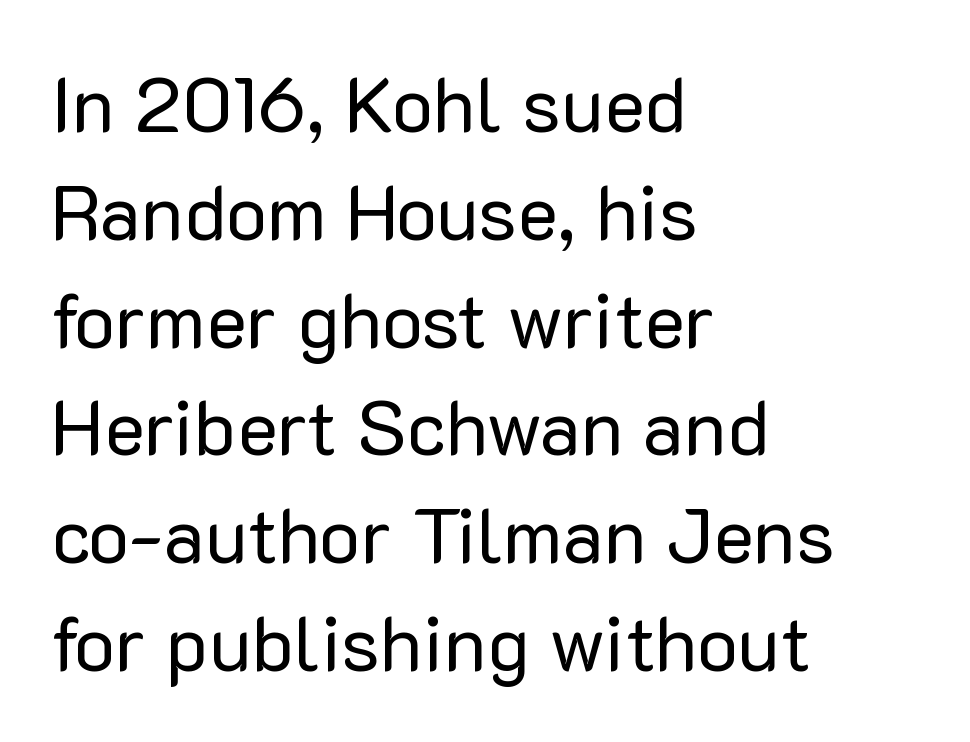
If you drew a ruler down the left edge, every line would touch it. When letters stand straight like this, we call the style roman or upright. This is sans-serif lettering, the kind often seen on screens and signage. The passage shown is typed in a proportional face where columns would drift.
